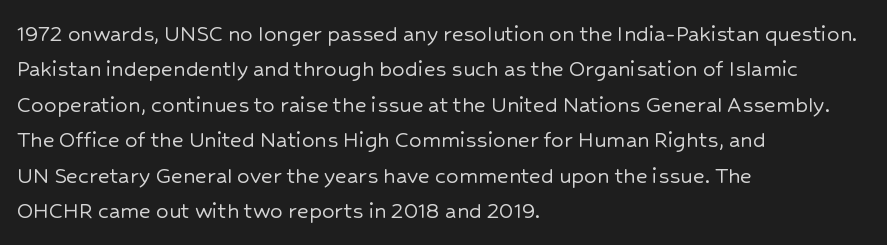
The image shows 25 px text type, upright; set left-aligned, normal line spacing (1.42x), normal letter spacing, not underlined.
